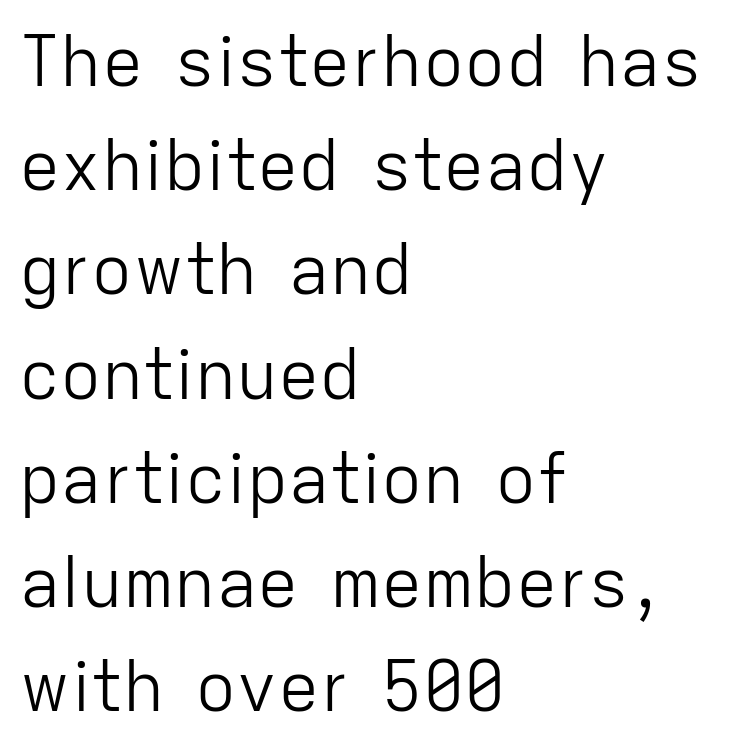
{"serif": "no", "italic": "no", "bold": "no", "weight": "light", "width": "normal", "stroke_contrast": "low", "x_height": "medium", "monospaced": "no", "underline": "no", "align": "left", "line_spacing": "normal", "line_spacing_ratio": 1.51, "letter_spacing": "normal", "letter_spacing_em": 0.0, "glyph_px": 69}
